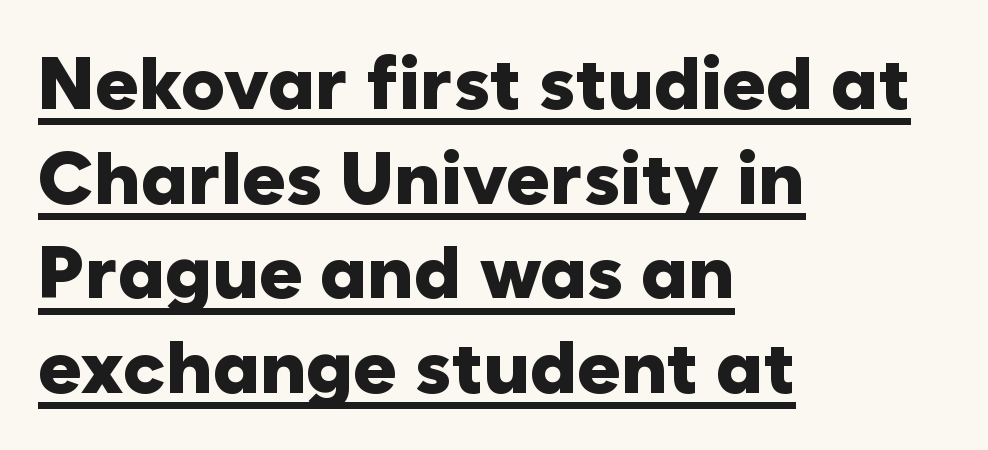
The image shows 74 px heavy sans-serif type, upright; set left-aligned, normal line spacing (1.28x), normal letter spacing, underlined; low stroke contrast and a medium x-height.
